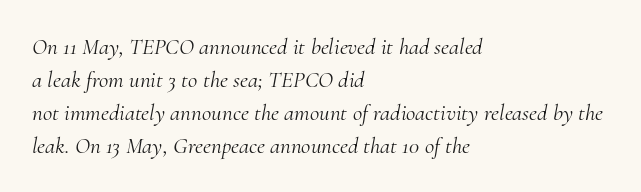
Plain, unruled lines of type. Vertically, the passage feels balanced, rows spaced as you'd expect. Nobody touched the tracking dial on this one. The paragraph has a hard left edge and a soft right edge. The cut favours lightness, reaching ordinary text weight at its darkest. The letters are slanted; this is an italic face.
